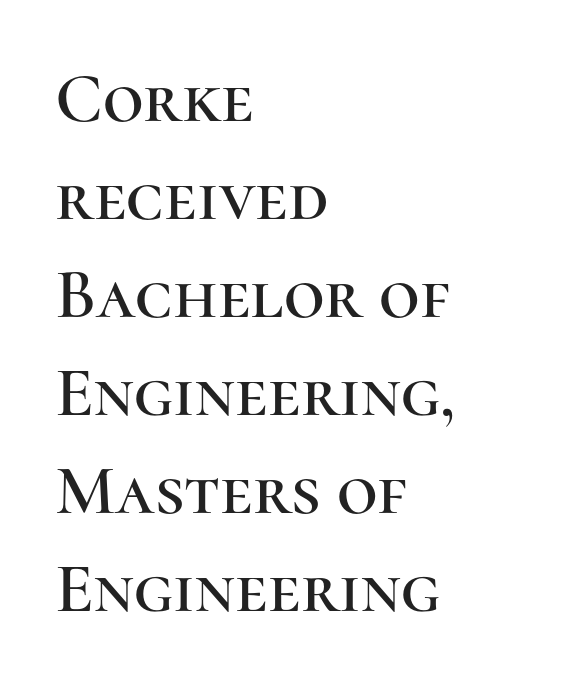
The image shows 71 px serif type, upright; set left-aligned, normal line spacing (1.38x), normal letter spacing, not underlined; high stroke contrast and a medium x-height.
